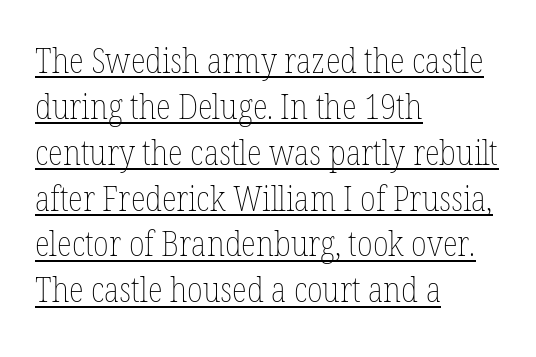
Compared with a centered layout, this one pins lines to the left instead. Tracking value appears to be zero — textbook default spacing. A light-to-regular cut is what we see here. The rendering uses the underline text-decoration.
